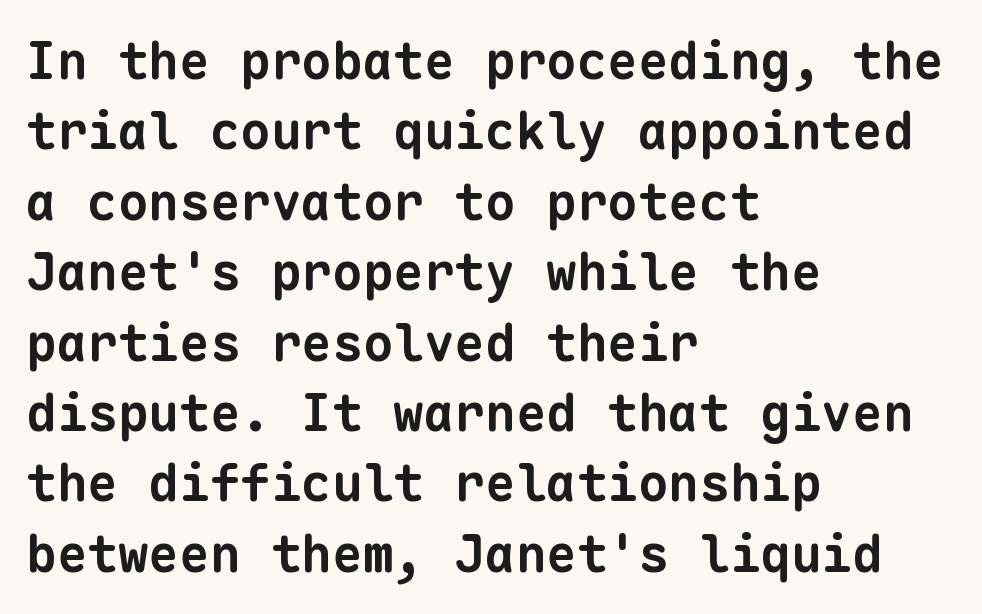
The image shows 51 px bold sans-serif type, monospaced; set left-aligned, normal line spacing (1.38x), normal letter spacing, not underlined; low stroke contrast and a medium x-height.
